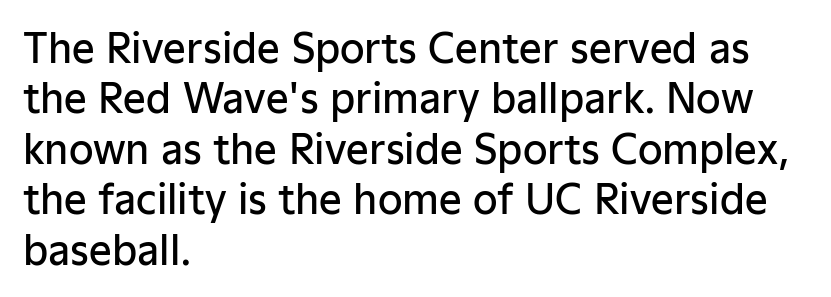
{"serif": "no", "italic": "no", "bold": "semi", "weight": "semibold", "width": "normal", "stroke_contrast": "low", "x_height": "medium", "monospaced": "no", "underline": "no", "align": "left", "line_spacing": "normal", "line_spacing_ratio": 1.26, "letter_spacing": "normal", "letter_spacing_em": 0.0, "glyph_px": 40}
